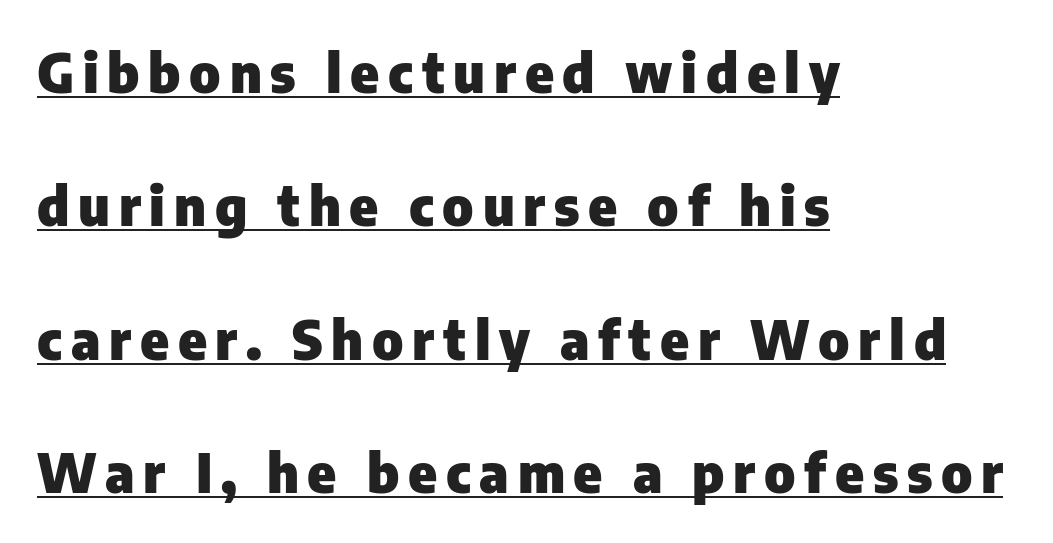
The font is running at its bold setting. The designer went with a sans here, leaving each stem footless. The glyphs are accompanied by a horizontal stroke just below them. Posture: upright roman.
